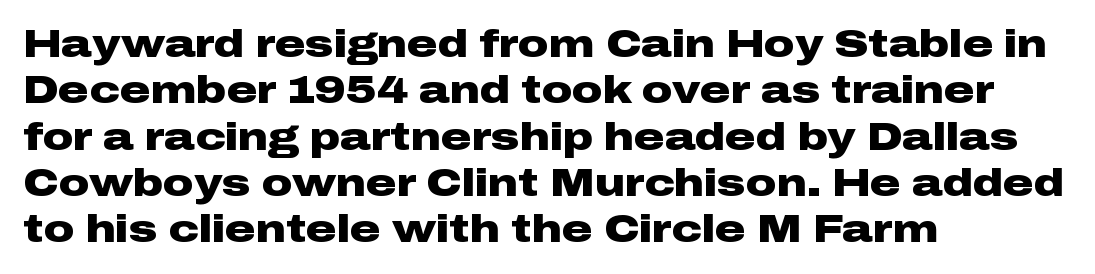
{"serif": "no", "italic": "no", "bold": "yes", "weight": "heavy", "width": "wide", "stroke_contrast": "low", "x_height": "medium", "monospaced": "no", "underline": "no", "align": "left", "line_spacing_ratio": 1.22, "letter_spacing": "normal", "letter_spacing_em": 0.0, "glyph_px": 38}
